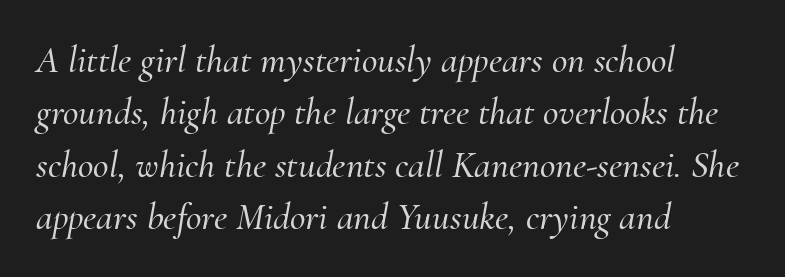
Teacher's note: observe the even left margin — that is flush-left alignment. Summary of vertical rhythm: regular, with standard interline spacing. Any mark beneath the type? The region is blank. The face used here is proportionally spaced, like ordinary book or web type.
